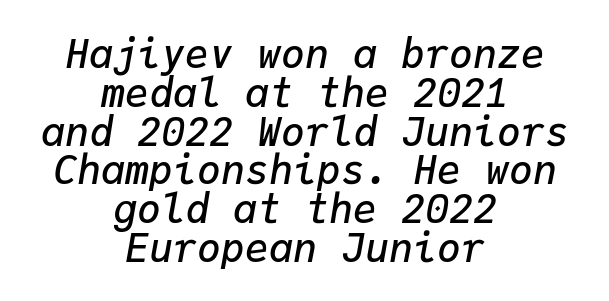
Short and long lines alike share a common midpoint. There's an unmistakable incline to the writing here. Every letter is mildly thick-stroked: semibold rather than bold. There is no visible air inserted between adjacent glyphs.
